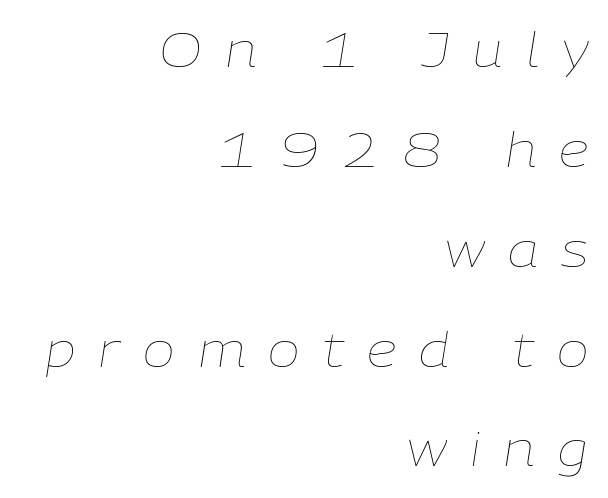
Q: Is the text bold? A: No.
Q: Is the text italic (slanted)? A: Yes, it leans right by about 9 degrees.
Q: Is the text underlined? A: No.
Q: How is the paragraph aligned? A: Right-aligned.
Q: Is the spacing between letters normal or unusually wide? A: Unusually wide.
Q: Is the spacing between lines tight, normal or loose? A: Loose.
Q: Width (condensed, normal, or wide)? A: Normal.
Q: Stroke contrast? A: Low.
Q: x-height? A: Medium.
Q: Monospaced? A: No.
